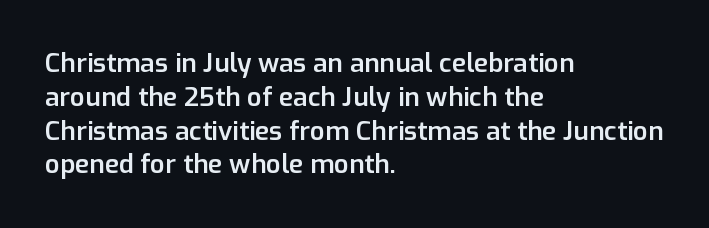
Look at the tracking — it's just the regular setting, nothing added. Line starts are locked; line ends wander. No word sits above an underline. The sample has been set in demibold, a notch under bold.
